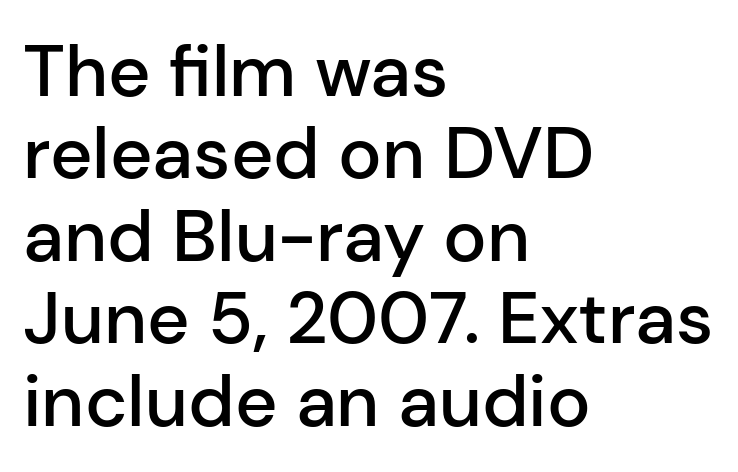
{"serif": "no", "italic": "no", "bold": "semi", "weight": "semibold", "width": "normal", "stroke_contrast": "low", "x_height": "medium", "monospaced": "no", "underline": "no", "align": "left", "line_spacing": "tight", "line_spacing_ratio": 1.13, "letter_spacing": "normal", "letter_spacing_em": 0.0, "glyph_px": 73}
